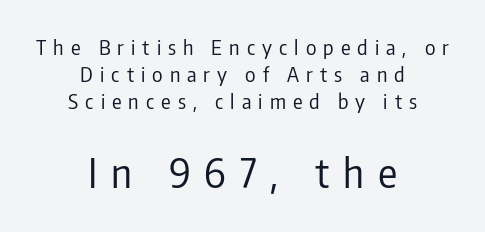
{"serif": "no", "italic": "no", "bold": "no", "weight": "regular", "width": "condensed", "stroke_contrast": "low", "x_height": "medium", "monospaced": "no", "underline": "no", "align": "center", "line_spacing": "normal", "line_spacing_ratio": 1.34, "letter_spacing": "wide", "letter_spacing_em": 0.35, "larger_block": "second", "size_ratio": 2.0, "glyph_px": 40}
